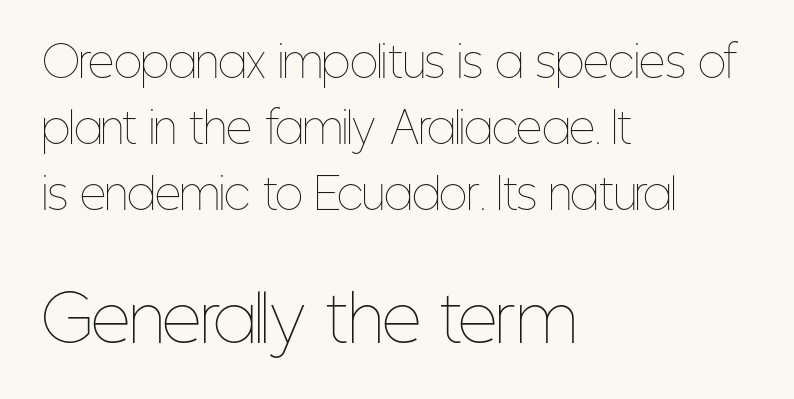
The image shows 62 px thin, condensed type, upright; set left-aligned, normal line spacing (1.61x), normal letter spacing, not underlined; the second (bottom) block is 1.51x larger; low stroke contrast and a medium x-height.
